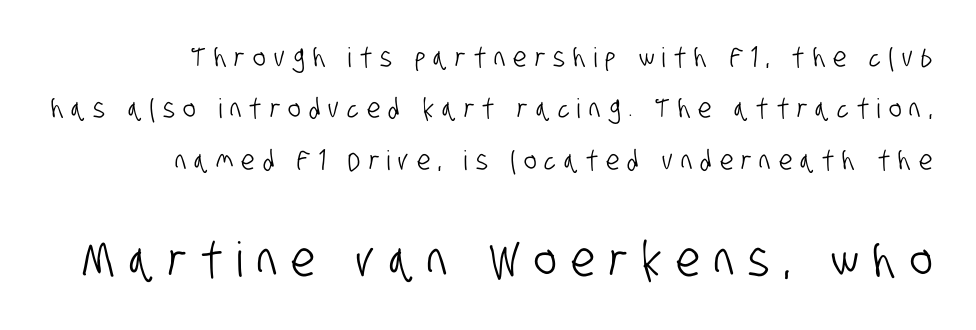
The letterforms stand isolated, each surrounded by extra space. Note: smaller setting up top, larger setting below. The rendering shows plain stroke endings on the letterforms — a sans-serif design. This rendering features lettering with no underline.
